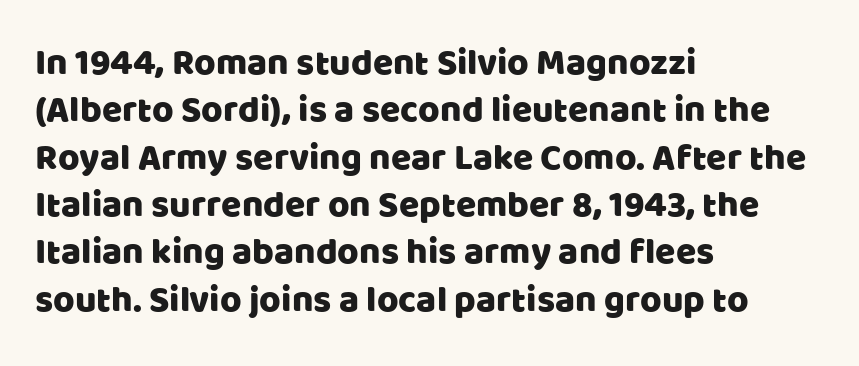
Q: Is the text italic (slanted)? A: No, it is upright.
Q: Is the typeface a serif or a sans-serif typeface? A: Sans-serif.
Q: Is the text underlined? A: No.
Q: How is the paragraph aligned? A: Left-aligned.
Q: Is the spacing between letters normal or unusually wide? A: Normal.
Q: Is the spacing between lines tight, normal or loose? A: Normal.
Q: Width (condensed, normal, or wide)? A: Normal.
Q: Stroke contrast? A: Low.
Q: x-height? A: Large.
Q: Monospaced? A: No.
